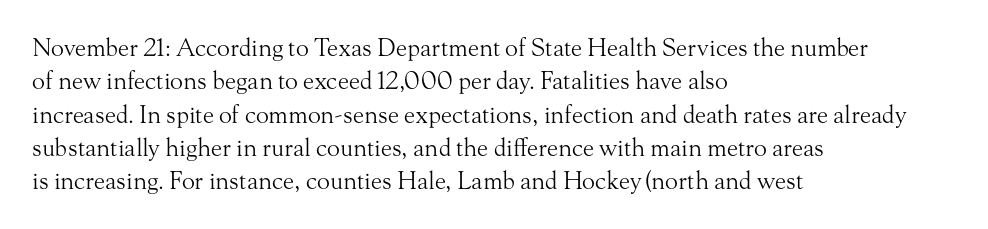
{"italic": "no", "bold": "no", "underline": "no", "align": "left", "line_spacing": "normal", "line_spacing_ratio": 1.39, "letter_spacing": "normal", "letter_spacing_em": 0.0, "glyph_px": 24}
